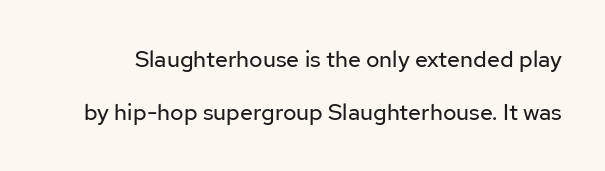
Q: Is the text bold? A: No.
Q: Is the text italic (slanted)? A: No, it is upright.
Q: Is the text underlined? A: No.
Q: Is the spacing between letters normal or unusually wide? A: Normal.
Q: Is the spacing between lines tight, normal or loose? A: Loose.
